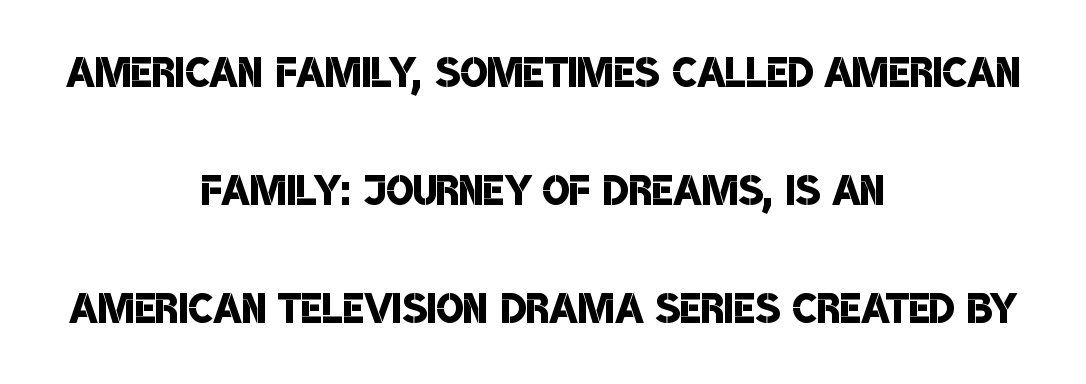
{"serif": "no", "bold": "semi", "weight": "semibold", "width": "condensed", "stroke_contrast": "low", "x_height": "large", "monospaced": "no", "underline": "no", "align": "center", "line_spacing": "loose", "line_spacing_ratio": 2.07, "letter_spacing": "normal", "letter_spacing_em": 0.0, "glyph_px": 57}
